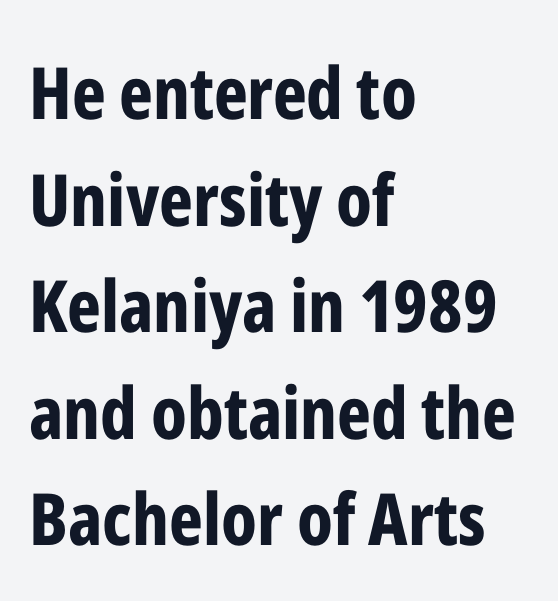
Q: Is the text bold? A: Yes.
Q: Is the text italic (slanted)? A: No, it is upright.
Q: Is the typeface a serif or a sans-serif typeface? A: Sans-serif.
Q: Is the text underlined? A: No.
Q: How is the paragraph aligned? A: Left-aligned.
Q: Is the spacing between letters normal or unusually wide? A: Normal.
Q: Is the spacing between lines tight, normal or loose? A: Normal.
Q: Width (condensed, normal, or wide)? A: Condensed.
Q: Stroke contrast? A: Low.
Q: x-height? A: Medium.
Q: Monospaced? A: No.
